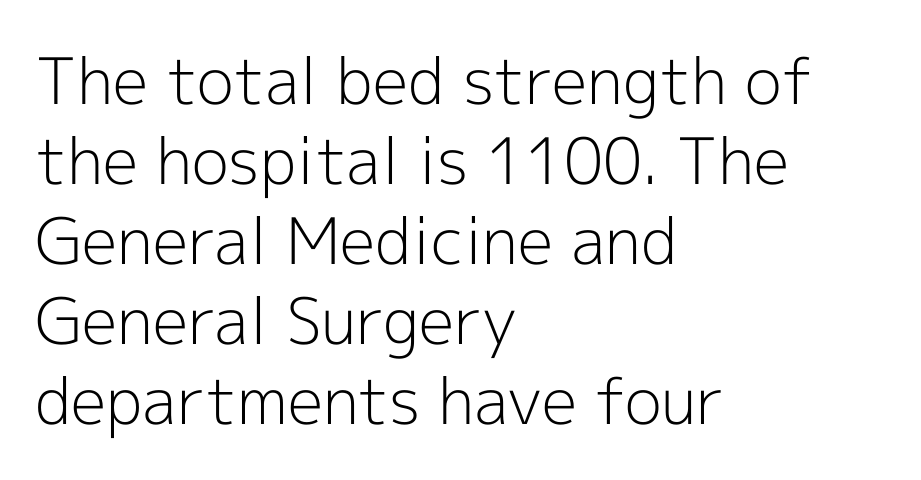
The rendering uses a moderate line-height, typical for paragraphs. The tracking reads as untouched default to a designer's eye. These lines were composed using upright roman letters. Note: no serifs on the glyphs.
